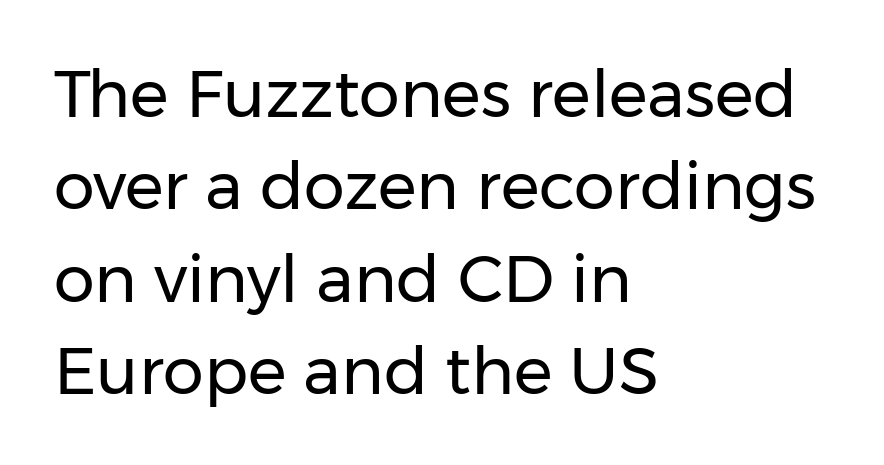
The image shows 65 px regular-weight sans-serif type, upright; set left-aligned, normal line spacing (1.42x), normal letter spacing, not underlined; low stroke contrast and a medium x-height.
